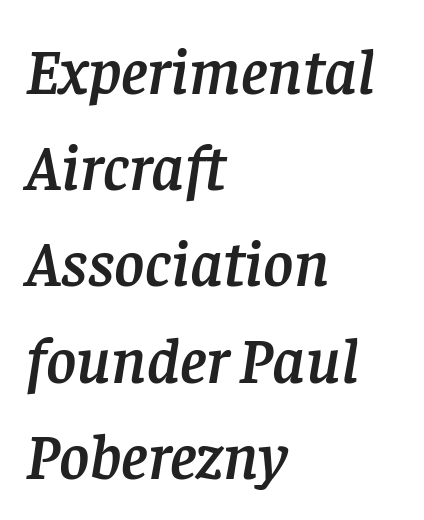
Check the space under the baseline: it is left empty. Font category for this specimen: serif. Teacher's note: observe the even left margin — that is flush-left alignment. The rendering keeps characters at their native spacing. The rows are spaced the way most documents space them.
